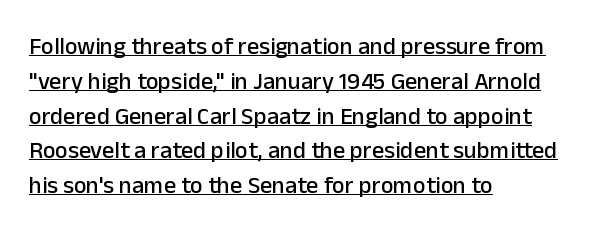
{"italic": "no", "underline": "yes", "align": "left", "line_spacing": "normal", "line_spacing_ratio": 1.45, "letter_spacing": "normal", "letter_spacing_em": 0.0, "glyph_px": 24}
